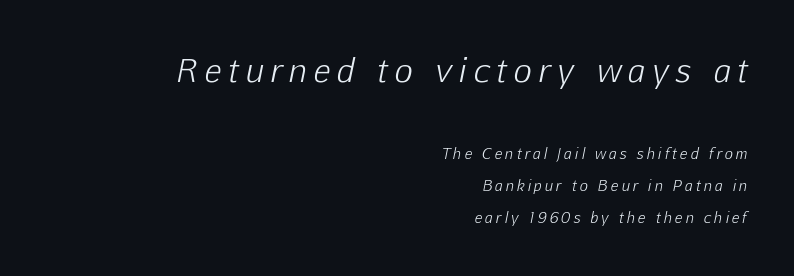
Q: Is the text bold? A: No.
Q: Is the text italic (slanted)? A: Yes, it leans right by about 12 degrees.
Q: Is the text underlined? A: No.
Q: How is the paragraph aligned? A: Right-aligned.
Q: Is the spacing between letters normal or unusually wide? A: Unusually wide.
Q: Is the spacing between lines tight, normal or loose? A: Loose.
Q: Which block of text is set in a larger size, the first (top) or the second (bottom)? A: The first (top) one.
Q: Width (condensed, normal, or wide)? A: Normal.
Q: Stroke contrast? A: Low.
Q: x-height? A: Medium.
Q: Monospaced? A: No.
